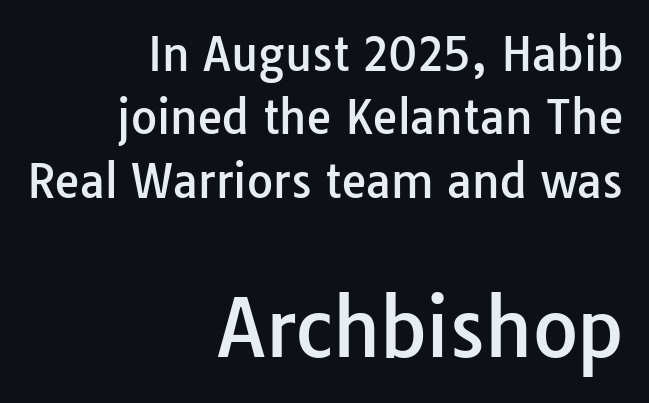
{"serif": "no", "italic": "no", "width": "normal", "stroke_contrast": "low", "x_height": "medium", "monospaced": "no", "underline": "no", "align": "right", "line_spacing": "normal", "line_spacing_ratio": 1.41, "letter_spacing": "normal", "letter_spacing_em": 0.0, "larger_block": "second", "size_ratio": 1.73, "glyph_px": 78}
